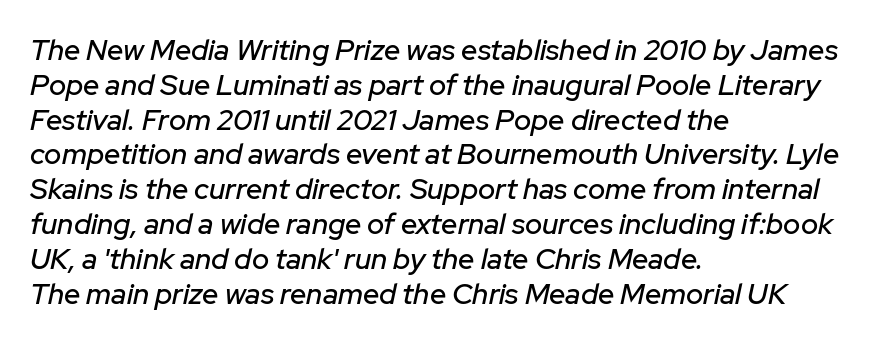
The image shows 29 px text type, italic (leaning right); set left-aligned, line spacing 1.2x, normal letter spacing, not underlined; low stroke contrast and a medium x-height.
